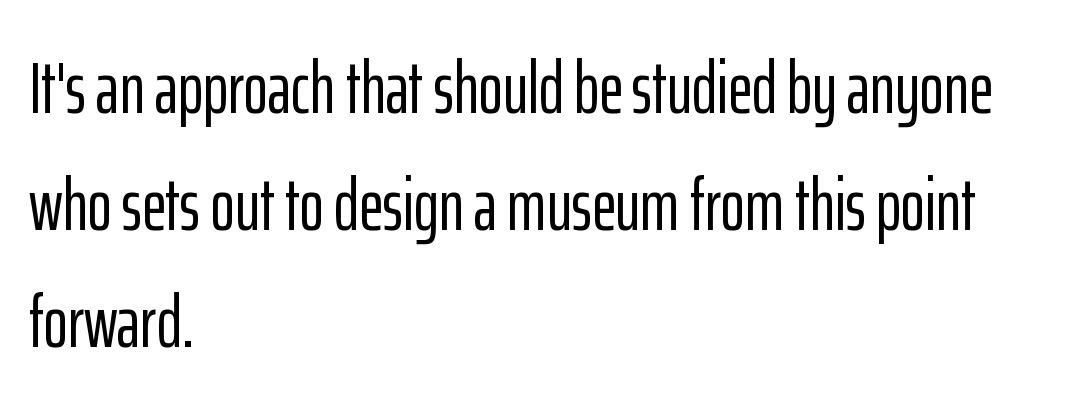
{"serif": "no", "italic": "no", "width": "condensed", "stroke_contrast": "low", "x_height": "medium", "monospaced": "no", "underline": "no", "align": "left", "line_spacing": "normal", "line_spacing_ratio": 1.58, "letter_spacing": "normal", "letter_spacing_em": 0.0, "glyph_px": 74}
